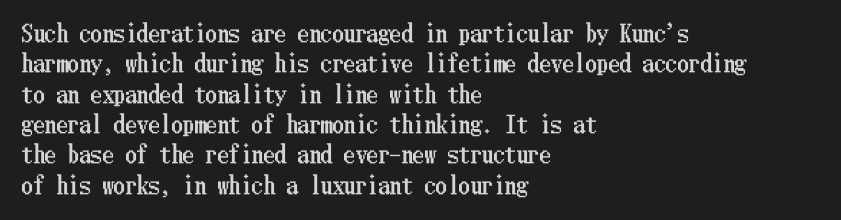
The image shows 23 px text type, upright; set left-aligned, normal line spacing (1.32x), normal letter spacing, not underlined.
